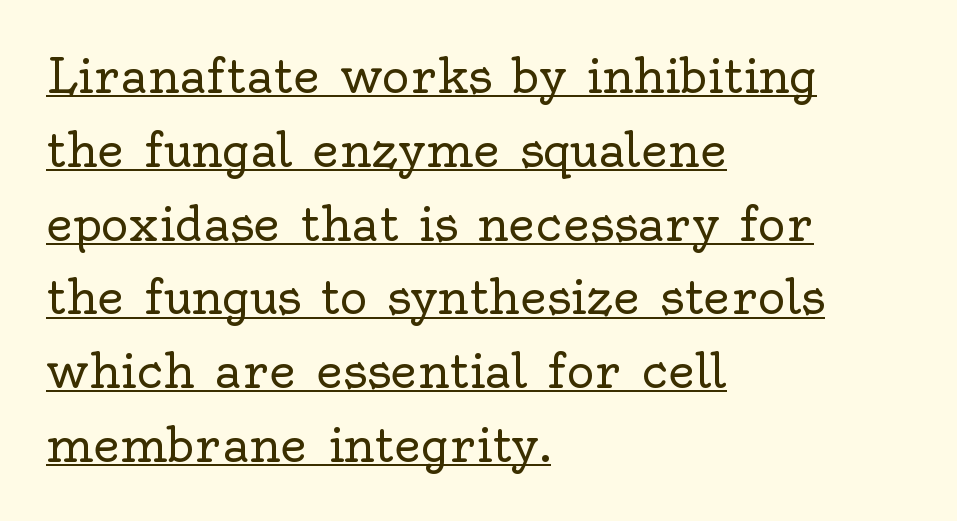
{"serif": "yes", "italic": "no", "bold": "no", "weight": "regular", "width": "normal", "x_height": "small", "monospaced": "no", "underline": "yes", "align": "left", "line_spacing": "normal", "line_spacing_ratio": 1.57, "letter_spacing": "normal", "letter_spacing_em": 0.0, "glyph_px": 47}
